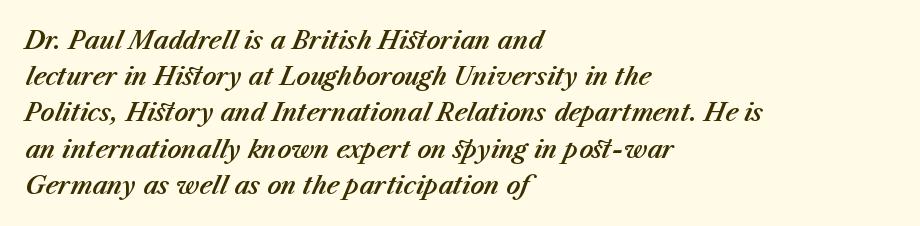
In terms of leading, this rendering sits right in the middle. Quick note: italic. Characters follow at the spacing the type designer built in. Each line starts at the same left margin while the right side varies. Each row of text sits above clean, open space.
